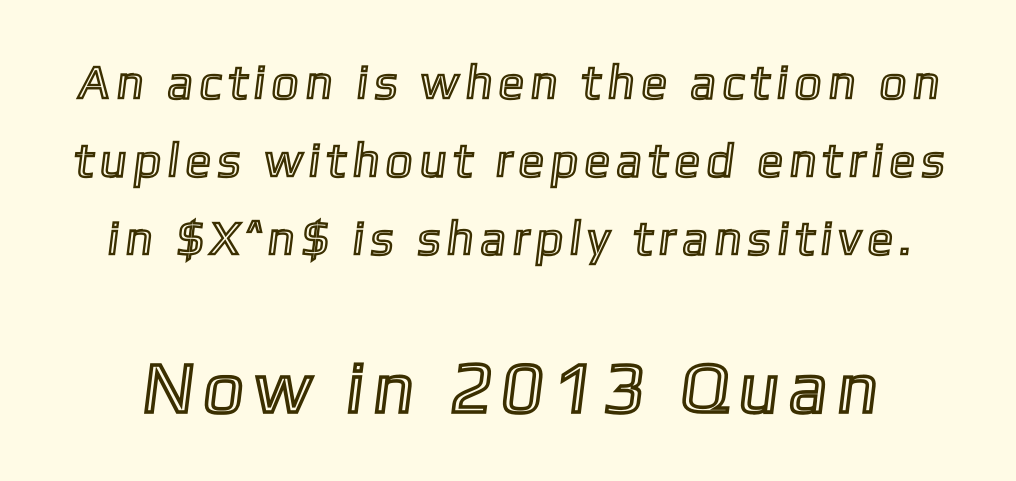
Q: Is the text underlined? A: No.
Q: Is the spacing between lines tight, normal or loose? A: Normal.
Q: Which block of text is set in a larger size, the first (top) or the second (bottom)? A: The second (bottom) one.
Q: Width (condensed, normal, or wide)? A: Normal.
Q: x-height? A: Medium.
Q: Monospaced? A: No.
